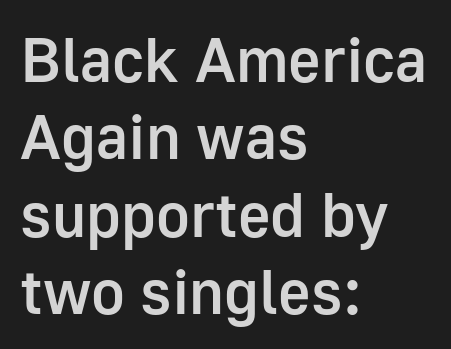
The area under the type is left untouched. If you drew a line through each stem, it would be perfectly vertical. The typesetting leans somewhat heavy: a semibold. Note the varied advance widths — an 'i' is clearly narrower than an 'm'. Line starts are locked; line ends wander.
